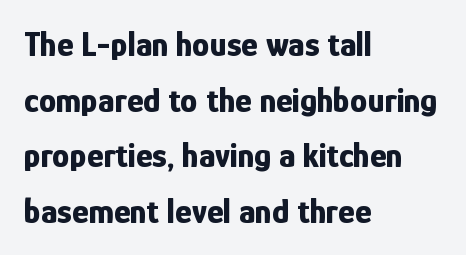
Visually the block forms a straight wall on the left and a jagged coastline on the right. Reading down the column, the eye jumps a familiar distance to each next line. Style check: upright. What kind of face is this? One without serifs — a sans. Observe the ordinary spacing: letters are neighbours, not strangers.
